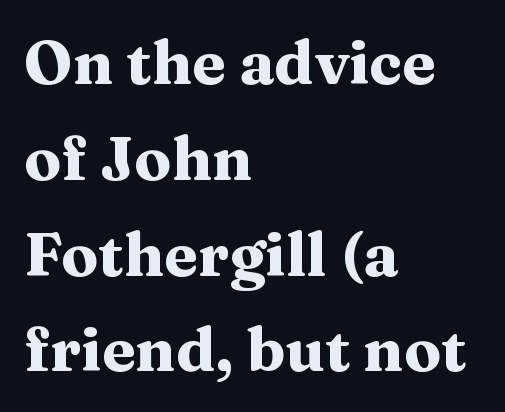
{"serif": "yes", "italic": "no", "bold": "yes", "weight": "heavy", "width": "wide", "stroke_contrast": "medium", "x_height": "medium", "monospaced": "no", "underline": "no", "align": "left", "line_spacing": "normal", "line_spacing_ratio": 1.57, "letter_spacing": "normal", "letter_spacing_em": 0.0, "glyph_px": 61}
